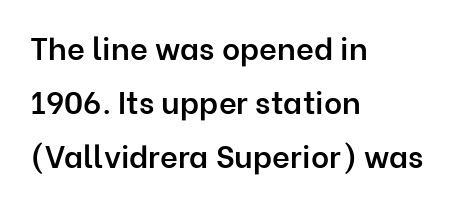
Compared with typical body copy, the letter spacing here is the same. Decoration check: the copy has no underline. Casual observation: everything's shoved over to the left. The axis of the letterforms is exactly vertical.
